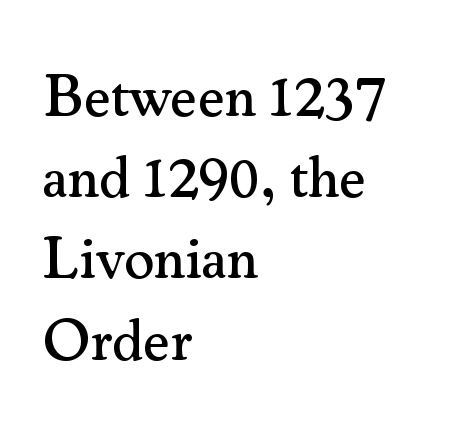
{"serif": "yes", "italic": "no", "width": "normal", "stroke_contrast": "medium", "x_height": "small", "monospaced": "no", "underline": "no", "align": "left", "line_spacing": "normal", "line_spacing_ratio": 1.4, "letter_spacing": "normal", "letter_spacing_em": 0.0, "glyph_px": 58}
